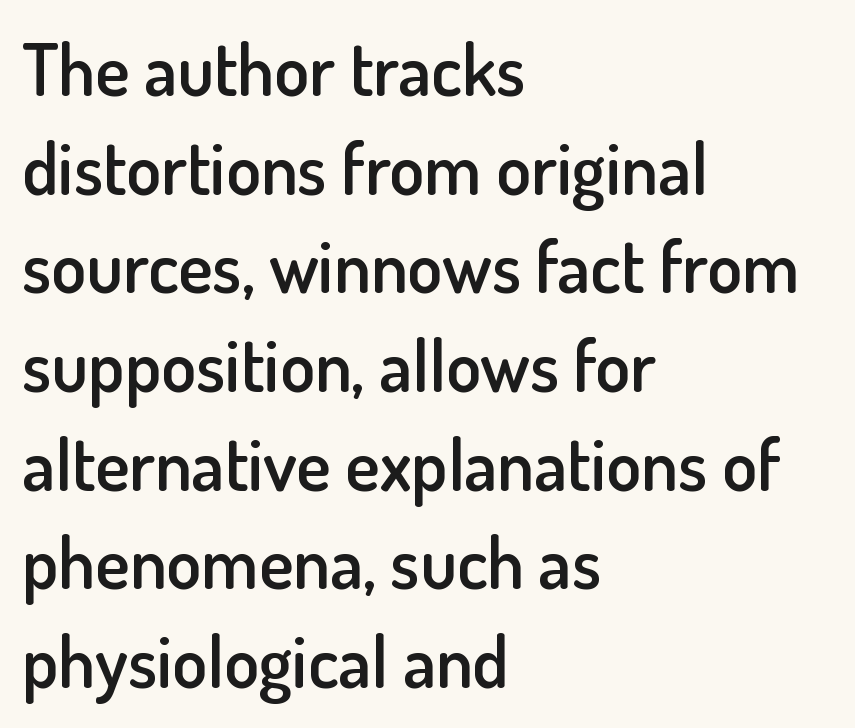
{"serif": "no", "italic": "no", "bold": "semi", "weight": "semibold", "width": "normal", "stroke_contrast": "low", "x_height": "small", "monospaced": "no", "underline": "no", "align": "left", "line_spacing": "normal", "line_spacing_ratio": 1.37, "letter_spacing": "normal", "letter_spacing_em": 0.0, "glyph_px": 72}
